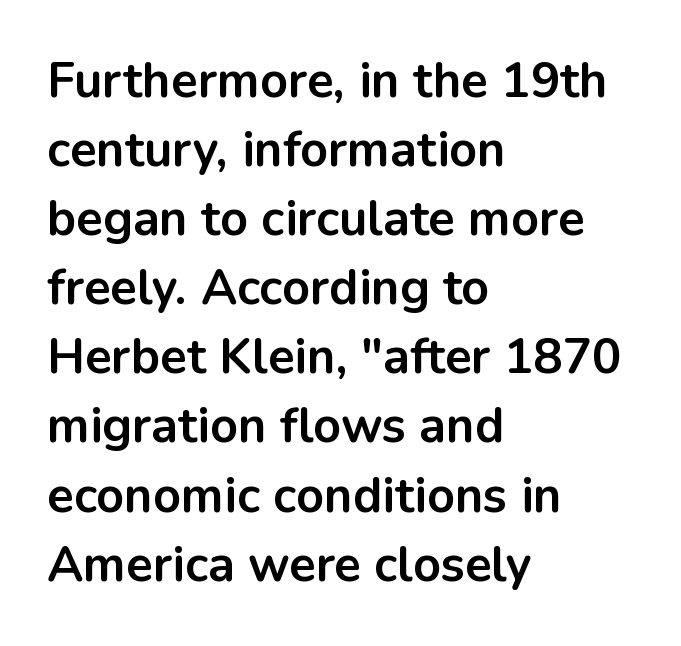
Summary of weight: heavy, a full bold. The block of text has a typical density, with ordinary space between rows. The setting favours the left margin, as ordinary paragraphs usually do. Caption: standard tracking, unaltered. The letters stand upright; this is a roman face. The passage shown is not underscored anywhere.
